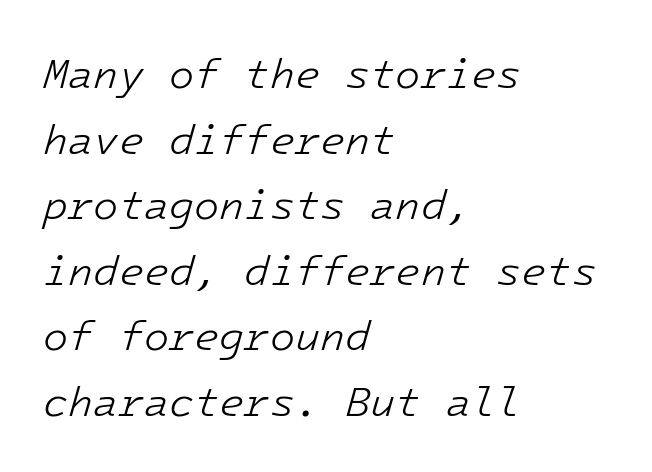
The image shows 41 px light type, italic (leaning right), monospaced; set left-aligned, normal line spacing (1.6x), normal letter spacing, not underlined; low stroke contrast and a medium x-height.
